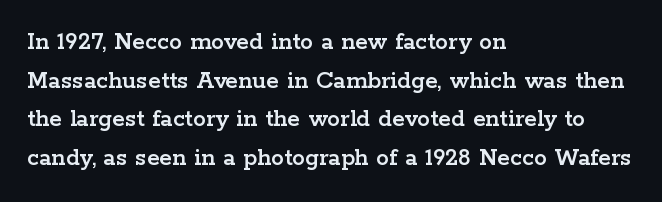
Q: Is the text italic (slanted)? A: No, it is upright.
Q: Is the text underlined? A: No.
Q: How is the paragraph aligned? A: Left-aligned.
Q: Is the spacing between letters normal or unusually wide? A: Normal.
Q: Is the spacing between lines tight, normal or loose? A: Normal.
